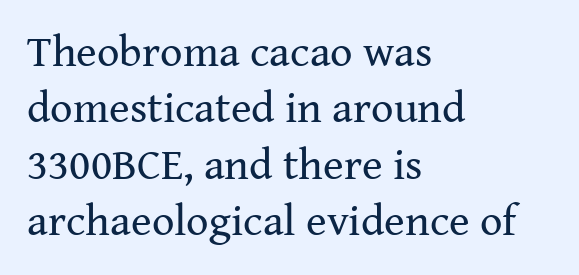
{"serif": "yes", "italic": "no", "bold": "no", "weight": "regular", "width": "normal", "stroke_contrast": "medium", "x_height": "medium", "monospaced": "no", "underline": "no", "align": "left", "line_spacing": "normal", "line_spacing_ratio": 1.28, "letter_spacing": "normal", "letter_spacing_em": 0.0, "glyph_px": 44}
